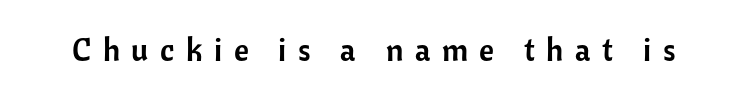
Lines of text with bare space underneath. Compared with typical body copy, the letter spacing here is much looser. Each letter keeps its own natural width here, so spacing adapts to shape. The text was rendered using a sans face with plain stroke endings.
